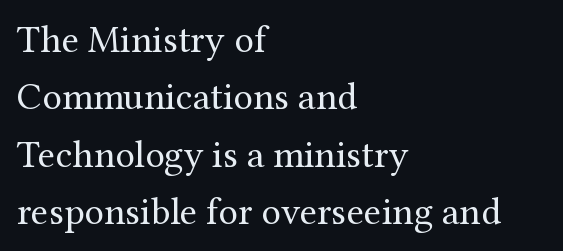
Upright lettering throughout. Left-aligned paragraph, ragged on the right. Interline gaps are of average width in this sample. A quiet, ordinary-to-light weight characterises the typeface. This rendering leaves character spacing at its baseline value. The passage shown is typeset with a serif family.
